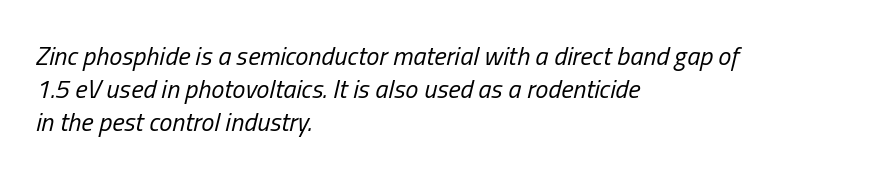
The image shows 26 px text type, italic (leaning right); set left-aligned, normal line spacing (1.26x), normal letter spacing, not underlined.
